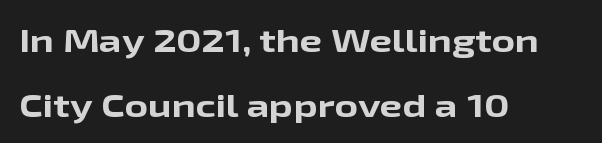
The image shows 32 px bold, wide sans-serif type, upright; set left-aligned, loose line spacing (2.03x), normal letter spacing, not underlined; low stroke contrast and a medium x-height.
